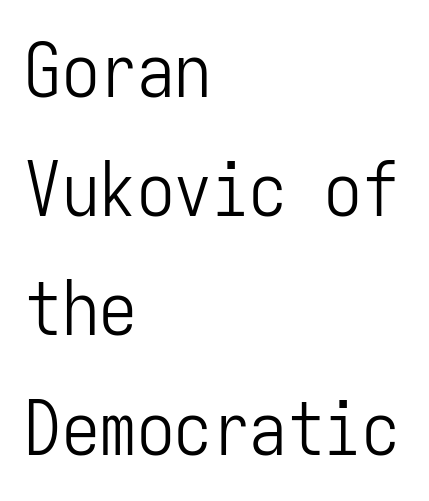
{"serif": "no", "italic": "no", "bold": "no", "weight": "light", "width": "condensed", "stroke_contrast": "low", "x_height": "medium", "monospaced": "yes", "underline": "no", "align": "left", "line_spacing": "normal", "line_spacing_ratio": 1.59, "letter_spacing": "normal", "letter_spacing_em": 0.0, "glyph_px": 75}
